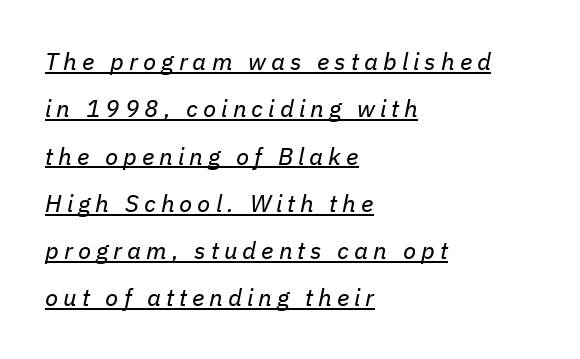
The image shows 24 px text type, italic (leaning right); set left-aligned, loose line spacing (1.97x), unusually wide letter spacing (+0.21 em), underlined.
